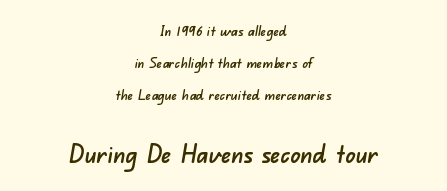
Q: Is the text underlined? A: No.
Q: How is the paragraph aligned? A: Centered.
Q: Is the spacing between letters normal or unusually wide? A: Normal.
Q: Is the spacing between lines tight, normal or loose? A: Loose.
Q: Which block of text is set in a larger size, the first (top) or the second (bottom)? A: The second (bottom) one.
